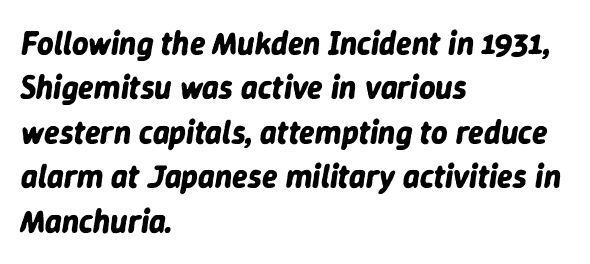
{"italic": "yes", "lean": "right", "slant_degrees": 9, "bold": "yes", "weight": "bold", "width": "normal", "stroke_contrast": "low", "x_height": "medium", "monospaced": "no", "underline": "no", "align": "left", "line_spacing": "normal", "line_spacing_ratio": 1.39, "letter_spacing": "normal", "letter_spacing_em": 0.0, "glyph_px": 32}
